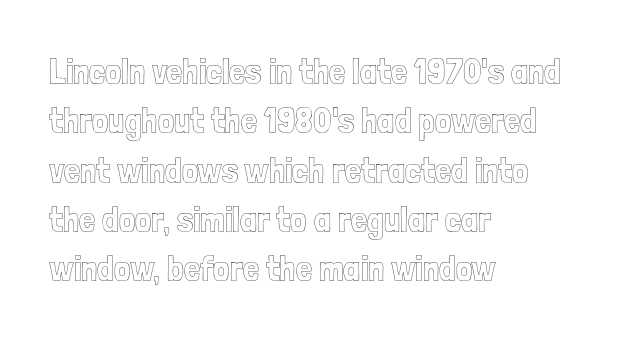
Q: Is the text italic (slanted)? A: No, it is upright.
Q: Is the text underlined? A: No.
Q: How is the paragraph aligned? A: Left-aligned.
Q: Is the spacing between letters normal or unusually wide? A: Normal.
Q: Is the spacing between lines tight, normal or loose? A: Normal.
Q: Width (condensed, normal, or wide)? A: Condensed.
Q: x-height? A: Medium.
Q: Monospaced? A: No.
